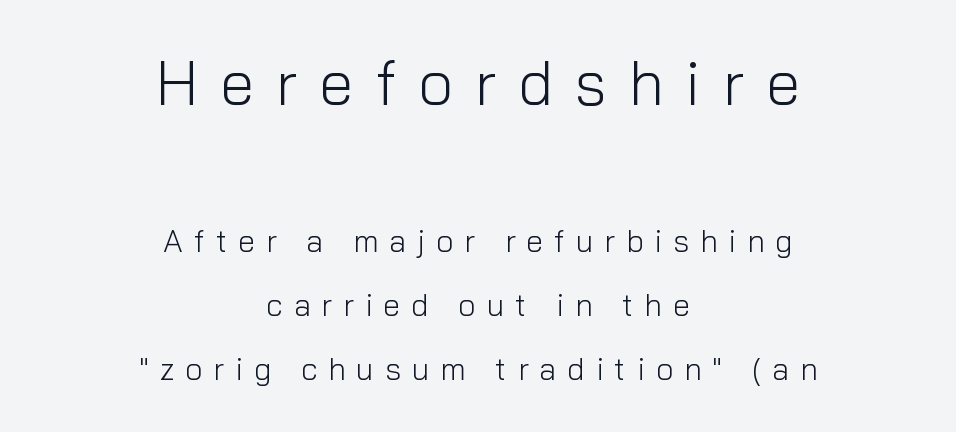
Q: Is the text bold? A: No.
Q: Is the text italic (slanted)? A: No, it is upright.
Q: Is the typeface a serif or a sans-serif typeface? A: Sans-serif.
Q: Is the text underlined? A: No.
Q: How is the paragraph aligned? A: Centered.
Q: Is the spacing between letters normal or unusually wide? A: Unusually wide.
Q: Is the spacing between lines tight, normal or loose? A: Loose.
Q: Which block of text is set in a larger size, the first (top) or the second (bottom)? A: The first (top) one.
Q: Width (condensed, normal, or wide)? A: Normal.
Q: Stroke contrast? A: Low.
Q: x-height? A: Medium.
Q: Monospaced? A: No.
